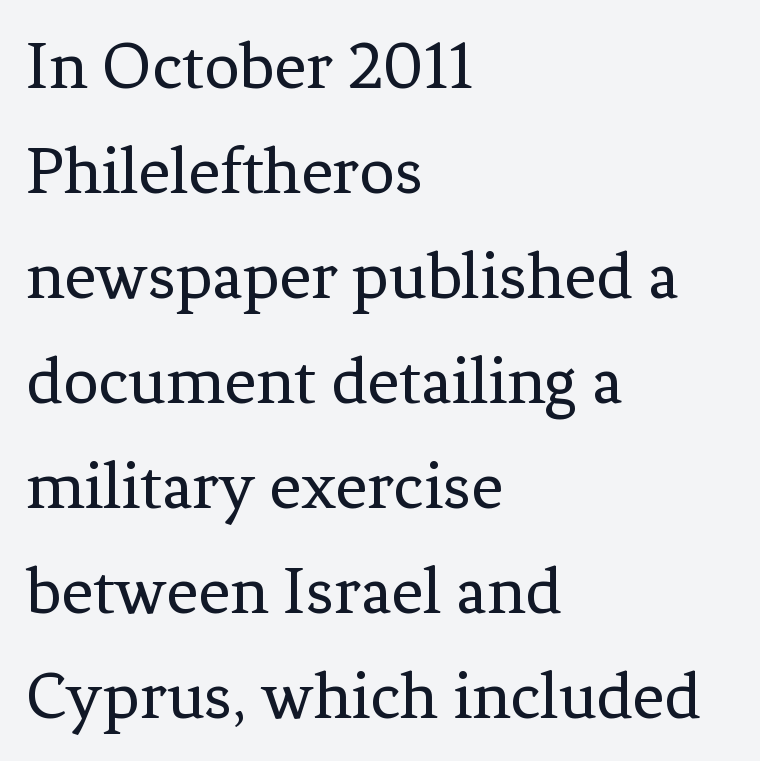
The image shows 70 px regular-weight serif type, upright; set left-aligned, normal line spacing (1.5x), normal letter spacing, not underlined; low stroke contrast and a medium x-height.
